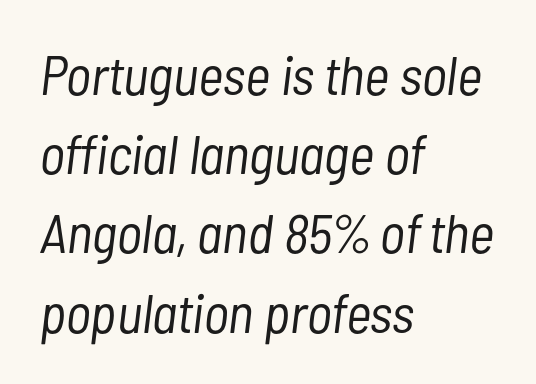
{"italic": "yes", "lean": "right", "slant_degrees": 7, "bold": "no", "weight": "light", "width": "condensed", "stroke_contrast": "low", "x_height": "medium", "monospaced": "no", "underline": "no", "align": "left", "line_spacing": "normal", "line_spacing_ratio": 1.44, "letter_spacing": "normal", "letter_spacing_em": 0.0, "glyph_px": 55}
